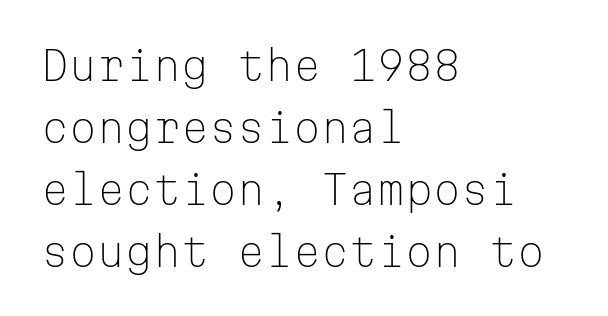
Q: Is the text bold? A: No.
Q: Is the text italic (slanted)? A: No, it is upright.
Q: Is the typeface a serif or a sans-serif typeface? A: Sans-serif.
Q: Is the text underlined? A: No.
Q: How is the paragraph aligned? A: Left-aligned.
Q: Is the spacing between letters normal or unusually wide? A: Normal.
Q: Is the spacing between lines tight, normal or loose? A: Normal.
Q: Width (condensed, normal, or wide)? A: Normal.
Q: Stroke contrast? A: Low.
Q: x-height? A: Medium.
Q: Monospaced? A: Yes.
